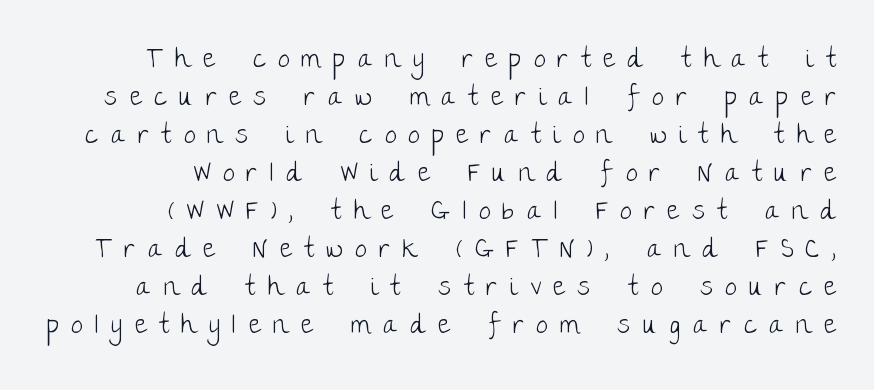
{"italic": "no", "bold": "no", "underline": "no", "align": "right", "line_spacing": "normal", "line_spacing_ratio": 1.46, "letter_spacing": "wide", "letter_spacing_em": 0.48, "glyph_px": 26}
